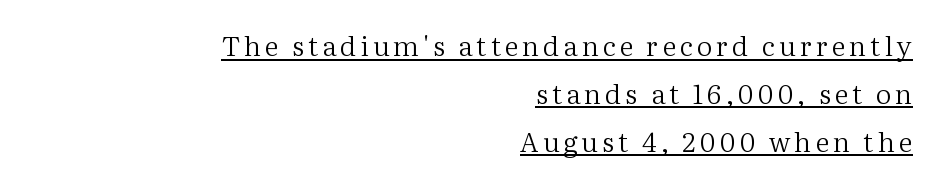
{"italic": "no", "bold": "no", "underline": "yes", "align": "right", "line_spacing_ratio": 1.77, "glyph_px": 27}
